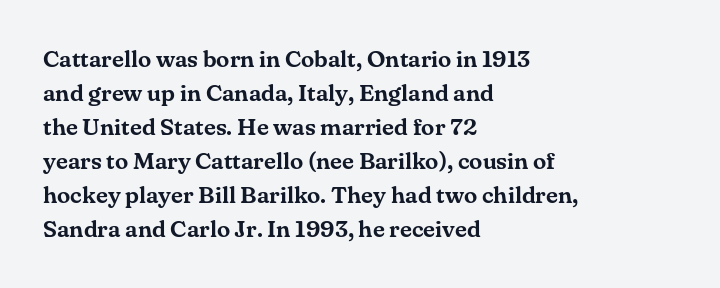
{"italic": "no", "underline": "no", "align": "left", "line_spacing": "normal", "line_spacing_ratio": 1.42, "letter_spacing": "normal", "letter_spacing_em": 0.0, "glyph_px": 24}
